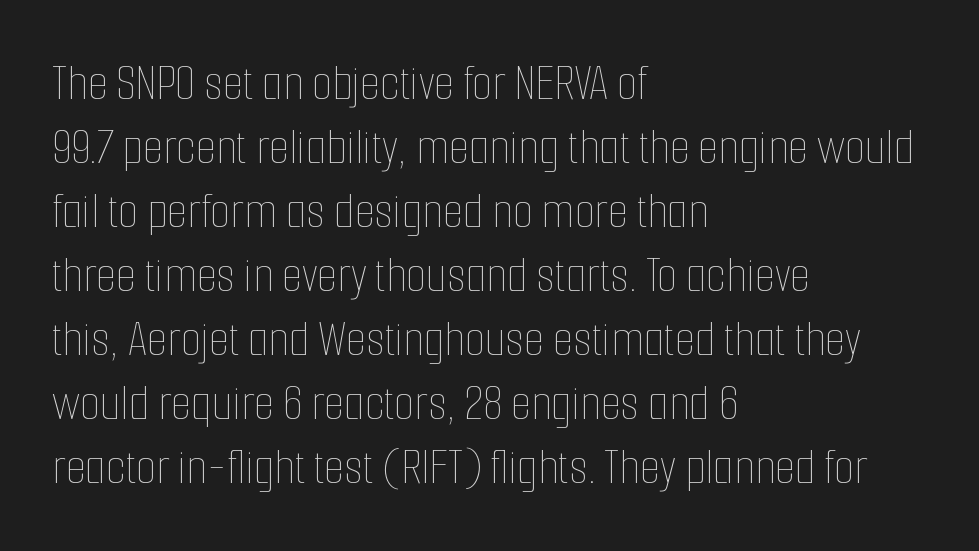
The image shows 52 px thin, condensed type, upright; set left-aligned, line spacing 1.23x, normal letter spacing, not underlined; low stroke contrast and a medium x-height.
